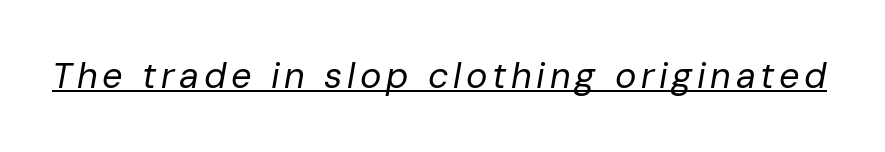
Slanted lettering throughout. A continuous stroke trails under the words, as in a hyperlink. Spacing verdict: proportional, widths tailored to each character. The passage shown is not bold in any degree.
